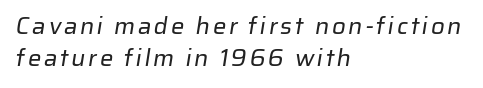
The passage shown is not bold in any degree. The glyphs are unaccompanied by any horizontal stroke below them. Baseline-to-baseline distance is the conventional proportion of letter height. The rendering anchors every line to the left-hand side.
